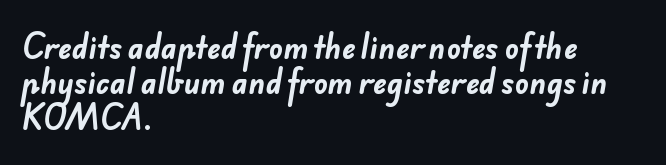
Q: Is the text bold? A: Yes.
Q: Is the typeface a serif or a sans-serif typeface? A: Sans-serif.
Q: Is the text underlined? A: No.
Q: How is the paragraph aligned? A: Left-aligned.
Q: Is the spacing between letters normal or unusually wide? A: Normal.
Q: Width (condensed, normal, or wide)? A: Normal.
Q: Stroke contrast? A: Low.
Q: x-height? A: Small.
Q: Monospaced? A: No.
